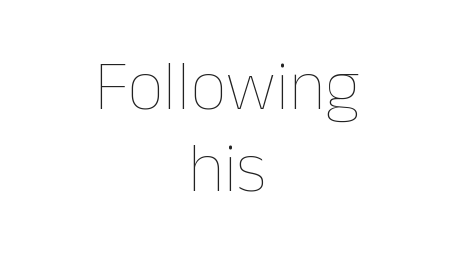
The paragraph has two soft edges and a firm central axis. Bold? No — there's no thickening of the strokes. It's the straight-up-and-down kind of type. This sample has the flowing, uneven cadence of proportional lettering. Compared with typical paragraphs, the rows here are closer together. Words appear dense and cohesive because spacing is normal.
